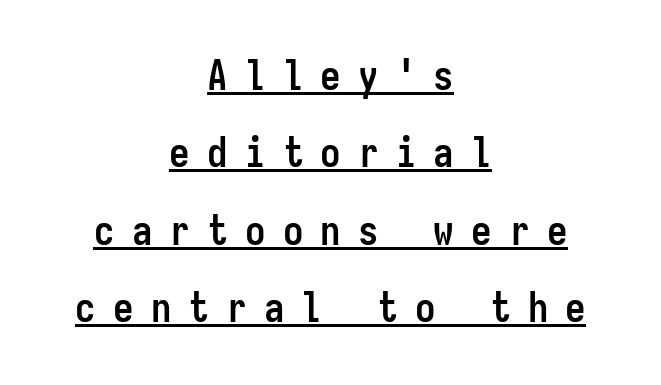
The image shows 41 px semibold, condensed sans-serif type, upright, monospaced; set centered, line spacing 1.89x, unusually wide letter spacing (+0.42 em), underlined; low stroke contrast and a medium x-height.
